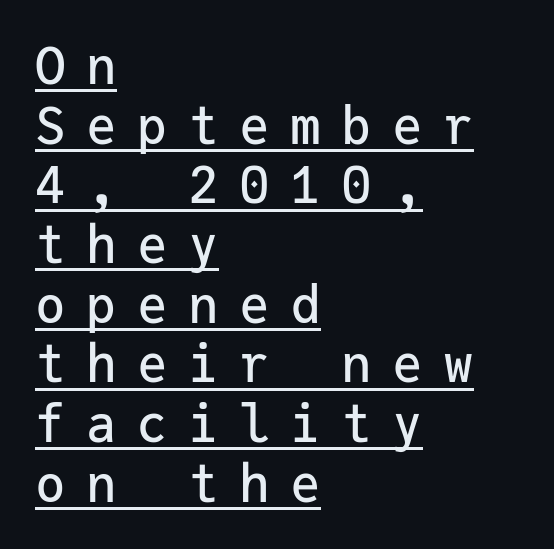
Q: Is the text italic (slanted)? A: No, it is upright.
Q: Is the typeface a serif or a sans-serif typeface? A: Sans-serif.
Q: Is the text underlined? A: Yes.
Q: How is the paragraph aligned? A: Left-aligned.
Q: Is the spacing between letters normal or unusually wide? A: Unusually wide.
Q: Width (condensed, normal, or wide)? A: Normal.
Q: Stroke contrast? A: Low.
Q: x-height? A: Medium.
Q: Monospaced? A: Yes.
